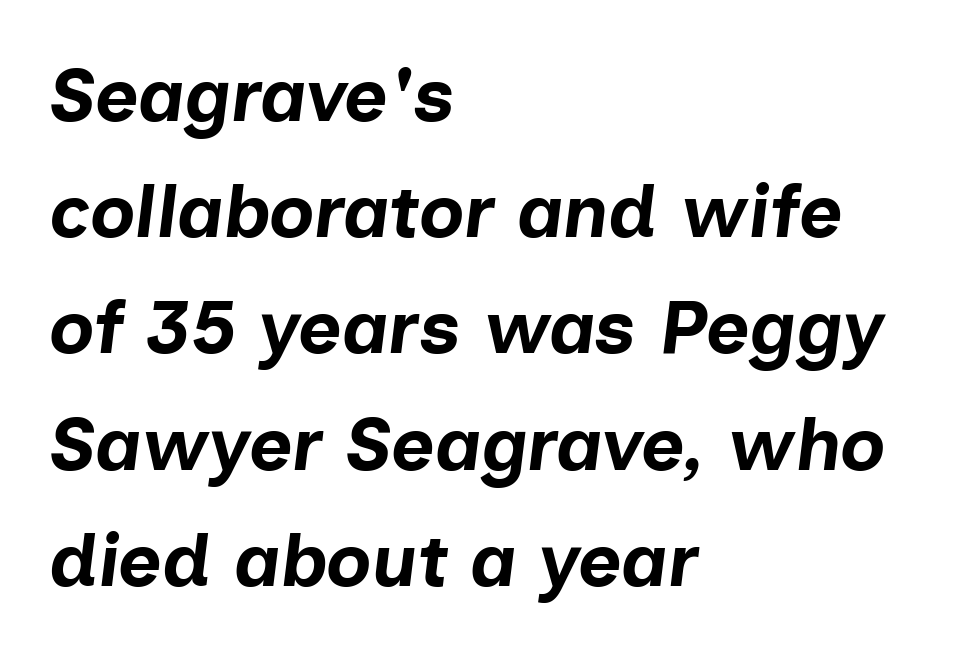
This is heavy type, rendered in bold. Quick note: italic. Do the characters align in a grid? No, the font is proportional. The ragged edge is on the right, which tells us the setting is flush left.
